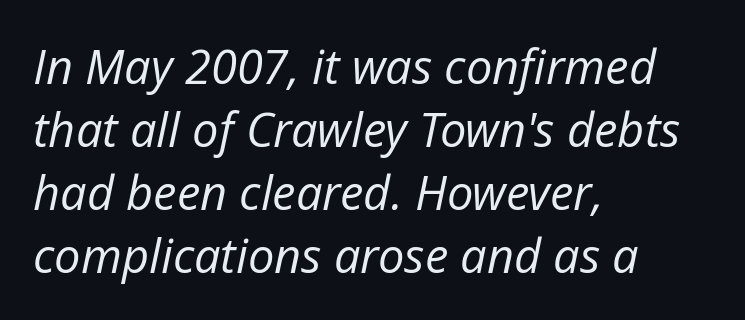
The image shows 47 px regular-weight type, italic (leaning right); set left-aligned, normal line spacing (1.34x), normal letter spacing, not underlined; low stroke contrast and a medium x-height.
